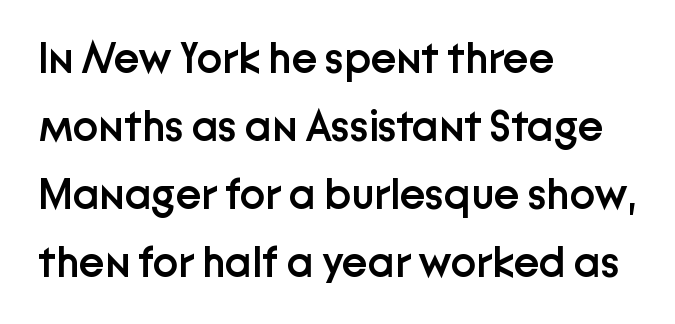
{"serif": "no", "italic": "no", "bold": "semi", "weight": "semibold", "width": "normal", "stroke_contrast": "low", "x_height": "medium", "monospaced": "no", "underline": "no", "align": "left", "line_spacing": "normal", "line_spacing_ratio": 1.58, "letter_spacing": "normal", "letter_spacing_em": 0.0, "glyph_px": 43}
